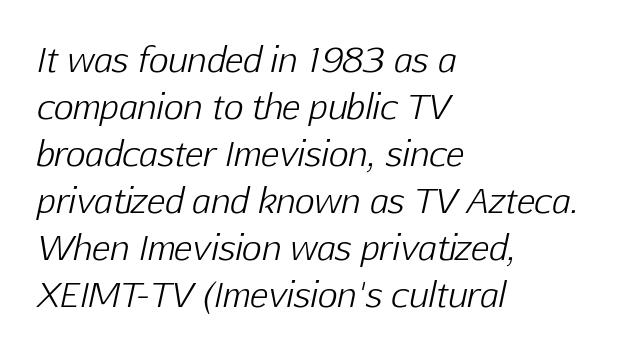
Teacher's note: observe the even left margin — that is flush-left alignment. The typeface has the unassuming heft of standard copy or less. There is no visible air inserted between adjacent glyphs. Regular leading. The baseline area is clear. The letters advance in unequal steps, a hallmark of proportional type.
